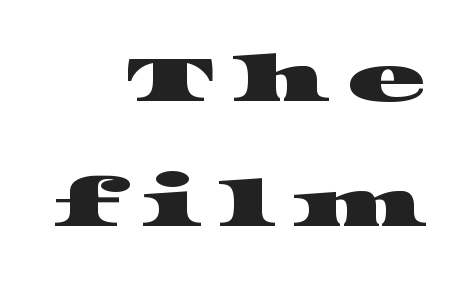
{"serif": "yes", "width": "wide", "stroke_contrast": "high", "x_height": "large", "monospaced": "no", "underline": "no", "align": "right", "line_spacing_ratio": 1.89, "letter_spacing": "wide", "letter_spacing_em": 0.24, "glyph_px": 66}
